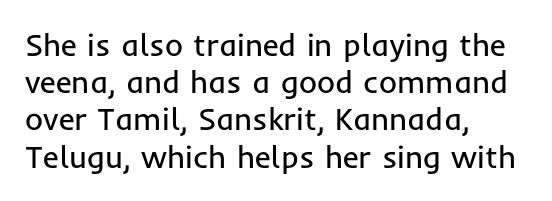
{"serif": "no", "italic": "no", "bold": "no", "weight": "regular", "width": "normal", "stroke_contrast": "low", "x_height": "medium", "monospaced": "no", "underline": "no", "align": "left", "line_spacing_ratio": 1.2, "letter_spacing": "normal", "letter_spacing_em": 0.0, "glyph_px": 31}
